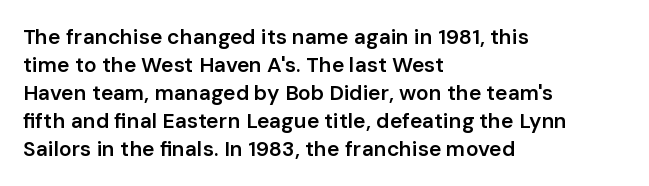
This is moderately heavy type, rendered in semibold. The baseline area is clear. The horizontal fit of the characters is conventional and even. Layout note: lines flush left.
